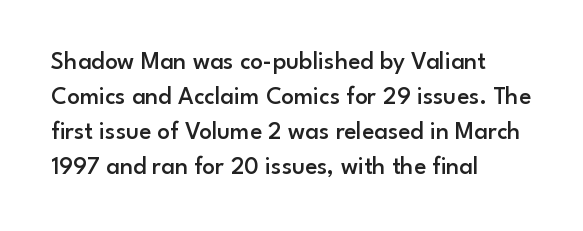
{"italic": "no", "bold": "semi", "underline": "no", "align": "left", "line_spacing": "normal", "line_spacing_ratio": 1.4, "letter_spacing": "normal", "letter_spacing_em": 0.0, "glyph_px": 25}
